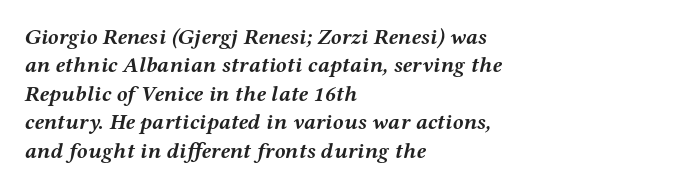
The image shows 22 px bold type, italic (leaning right); set left-aligned, normal line spacing (1.29x), normal letter spacing, not underlined.
